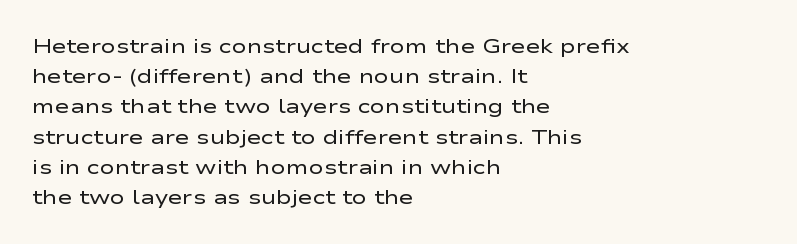
{"italic": "no", "bold": "no", "underline": "no", "align": "left", "line_spacing": "normal", "line_spacing_ratio": 1.51, "letter_spacing": "normal", "letter_spacing_em": 0.0, "glyph_px": 20}
